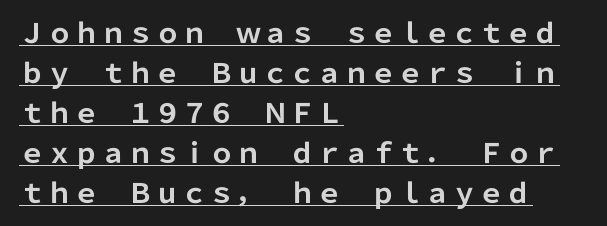
{"italic": "no", "bold": "yes", "underline": "yes", "align": "left", "line_spacing": "normal", "line_spacing_ratio": 1.48, "letter_spacing": "normal", "letter_spacing_em": 0.0, "glyph_px": 27}
